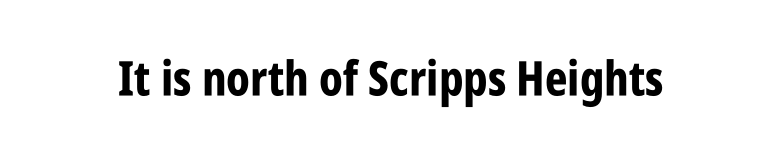
Q: Is the text bold? A: Yes.
Q: Is the text italic (slanted)? A: No, it is upright.
Q: Is the typeface a serif or a sans-serif typeface? A: Sans-serif.
Q: Is the text underlined? A: No.
Q: Is the spacing between letters normal or unusually wide? A: Normal.
Q: Width (condensed, normal, or wide)? A: Condensed.
Q: Stroke contrast? A: Low.
Q: x-height? A: Large.
Q: Monospaced? A: No.
